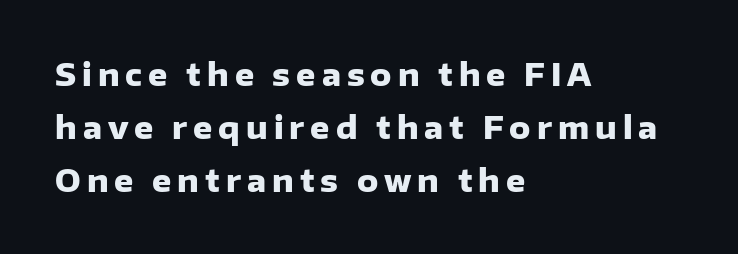
The passage is arranged the way most books set body copy — flush left. Each letter keeps its own natural width here, so spacing adapts to shape. The rendering uses a bold face; every stroke is thick and dark. The font's upright variant was chosen for this text. The letterforms stand isolated, each surrounded by extra space.
